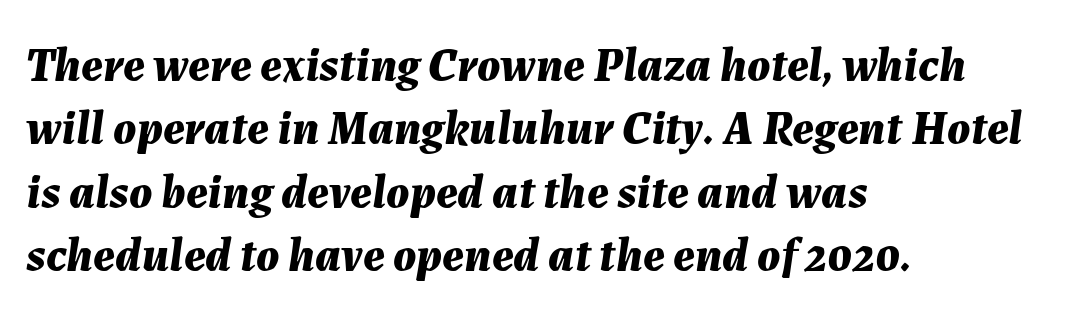
The image shows 48 px bold type, italic (leaning right); set left-aligned, normal line spacing (1.32x), normal letter spacing, not underlined; medium stroke contrast and a medium x-height.
